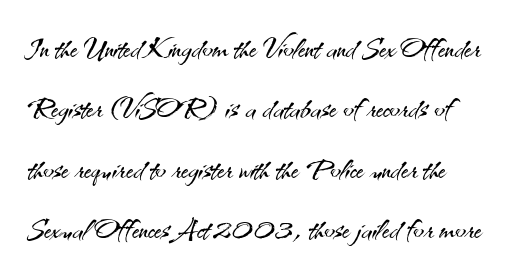
The image shows 39 px light sans-serif type; set normal line spacing (1.55x), normal letter spacing, not underlined; medium stroke contrast and a small x-height.
